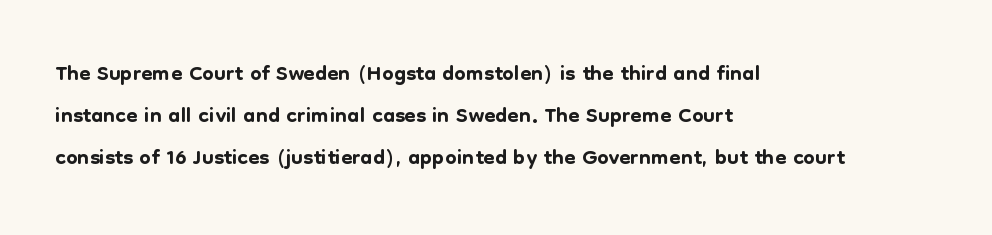
The image shows 33 px sans-serif type, upright; set left-aligned, normal line spacing (1.27x), normal letter spacing, not underlined; low stroke contrast and a medium x-height.
